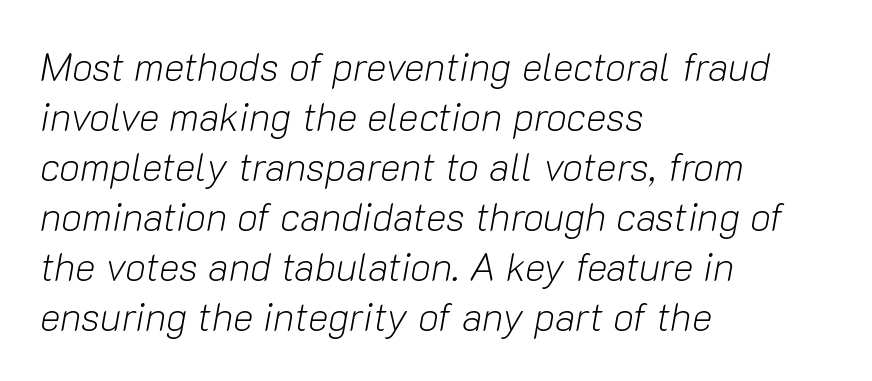
Stems and bowls with no extra thickness — not bold. The space beneath each line is pristine and unruled. Spacing verdict: proportional, widths tailored to each character. These lines are set flush left with a ragged right edge. The glyphs look as if they've been sheared to an angle. You could call the tracking neutral — neither tight nor loose.
